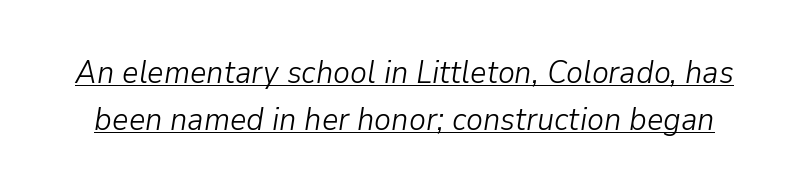
Q: Is the text bold? A: No.
Q: Is the text italic (slanted)? A: Yes, it leans right by about 9 degrees.
Q: Is the text underlined? A: Yes.
Q: Is the spacing between letters normal or unusually wide? A: Normal.
Q: Is the spacing between lines tight, normal or loose? A: Normal.
Q: Width (condensed, normal, or wide)? A: Normal.
Q: Stroke contrast? A: Low.
Q: x-height? A: Medium.
Q: Monospaced? A: No.
